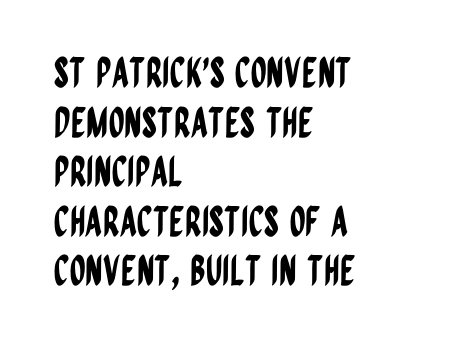
Q: Is the text italic (slanted)? A: No, it is upright.
Q: Is the typeface a serif or a sans-serif typeface? A: Sans-serif.
Q: Is the text underlined? A: No.
Q: How is the paragraph aligned? A: Left-aligned.
Q: Is the spacing between letters normal or unusually wide? A: Normal.
Q: Width (condensed, normal, or wide)? A: Condensed.
Q: Stroke contrast? A: Low.
Q: x-height? A: Large.
Q: Monospaced? A: No.
